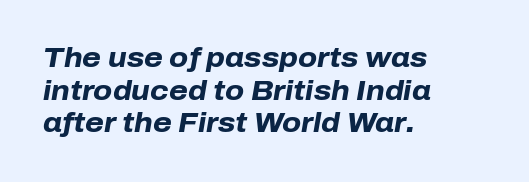
Q: Is the text bold? A: Yes.
Q: Is the text italic (slanted)? A: Yes, it leans right by about 10 degrees.
Q: Is the text underlined? A: No.
Q: How is the paragraph aligned? A: Left-aligned.
Q: Is the spacing between letters normal or unusually wide? A: Normal.
